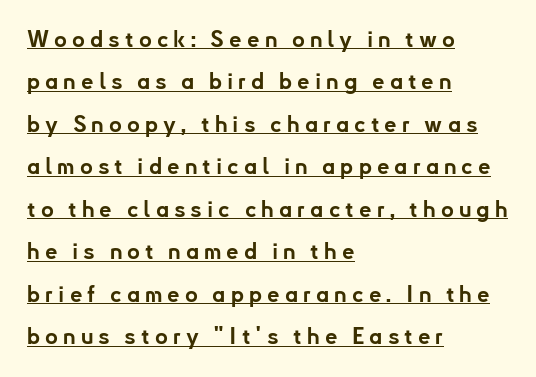
The image shows 22 px bold type, upright; set left-aligned, loose line spacing (1.93x), unusually wide letter spacing (+0.23 em), underlined.
